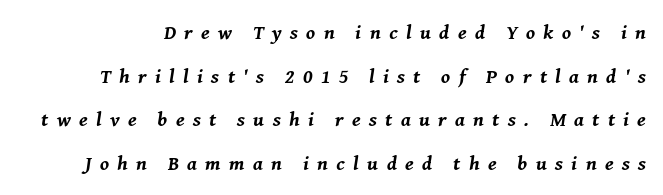
The image shows 20 px bold type, italic (leaning right); set loose line spacing (2.18x), unusually wide letter spacing (+0.42 em), not underlined.
